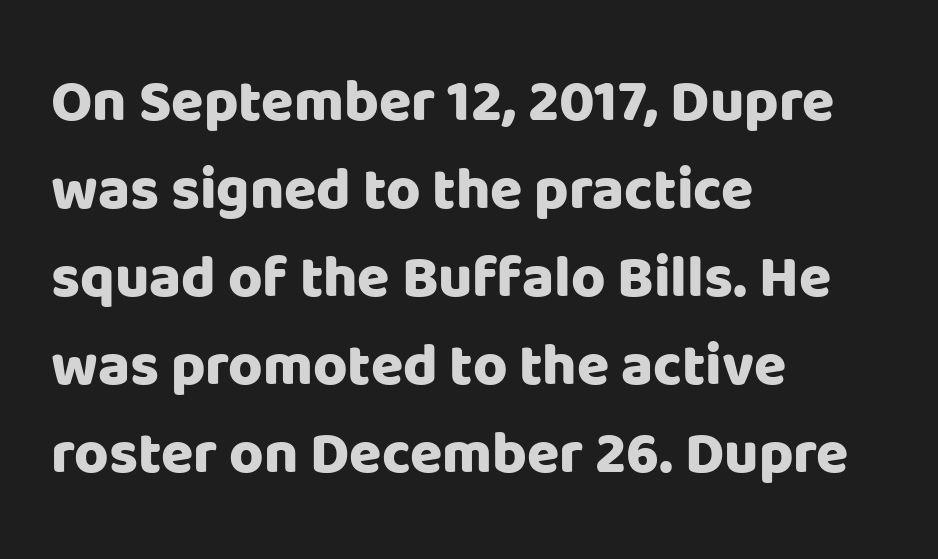
Words float on clear page, feet unadorned. A typesetter would call this leading conventional body-copy spacing. Each line starts at the same left margin while the right side varies. Its strokes are broad and dark, the hallmark of bold type. The typography opts for an upright posture over an oblique one.
